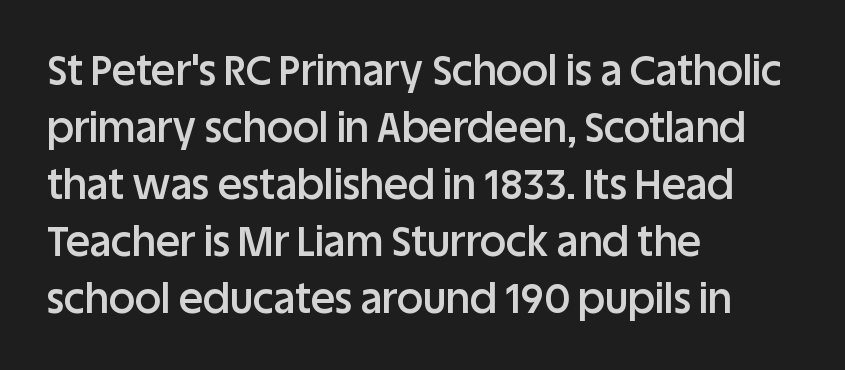
The face used here is proportionally spaced, like ordinary book or web type. Students, this is semibold: more ink than regular, less than bold. Vertical spacing — default. Do the letters lean? They stand straight. The characters display no serif detailing; their extremities are plain.
